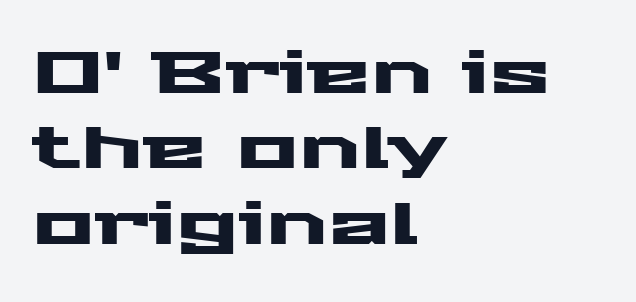
{"serif": "no", "italic": "no", "width": "wide", "stroke_contrast": "medium", "x_height": "medium", "monospaced": "no", "underline": "no", "align": "left", "line_spacing": "normal", "line_spacing_ratio": 1.3, "letter_spacing": "normal", "letter_spacing_em": 0.0, "glyph_px": 58}
